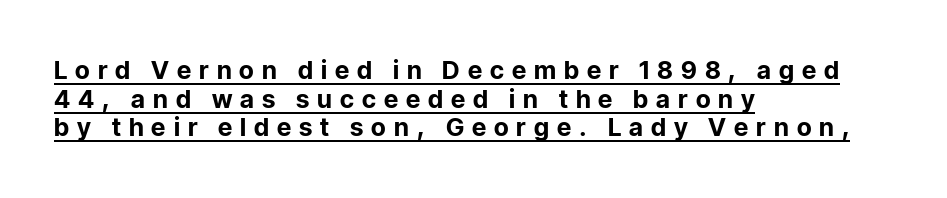
Q: Is the text bold? A: Yes.
Q: Is the text italic (slanted)? A: No, it is upright.
Q: Is the text underlined? A: Yes.
Q: How is the paragraph aligned? A: Left-aligned.
Q: Is the spacing between letters normal or unusually wide? A: Unusually wide.
Q: Is the spacing between lines tight, normal or loose? A: Tight.
